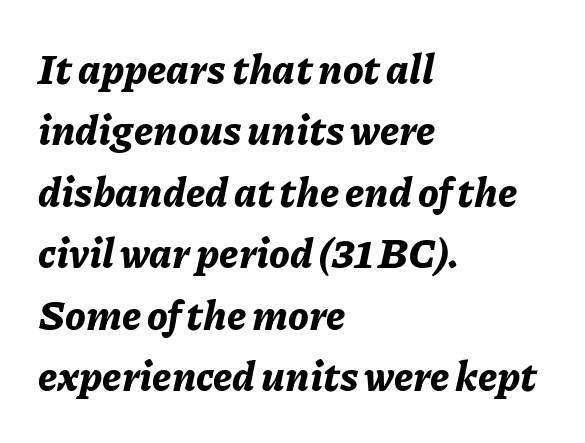
{"italic": "yes", "lean": "right", "slant_degrees": 11, "bold": "yes", "weight": "bold", "width": "normal", "stroke_contrast": "low", "x_height": "medium", "monospaced": "no", "underline": "no", "align": "left", "line_spacing": "normal", "line_spacing_ratio": 1.5, "letter_spacing": "normal", "letter_spacing_em": 0.0, "glyph_px": 41}
